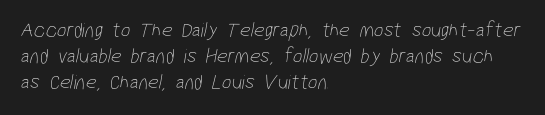
{"bold": "no", "underline": "no", "align": "left", "line_spacing_ratio": 1.24, "letter_spacing": "normal", "letter_spacing_em": 0.0, "glyph_px": 21}
